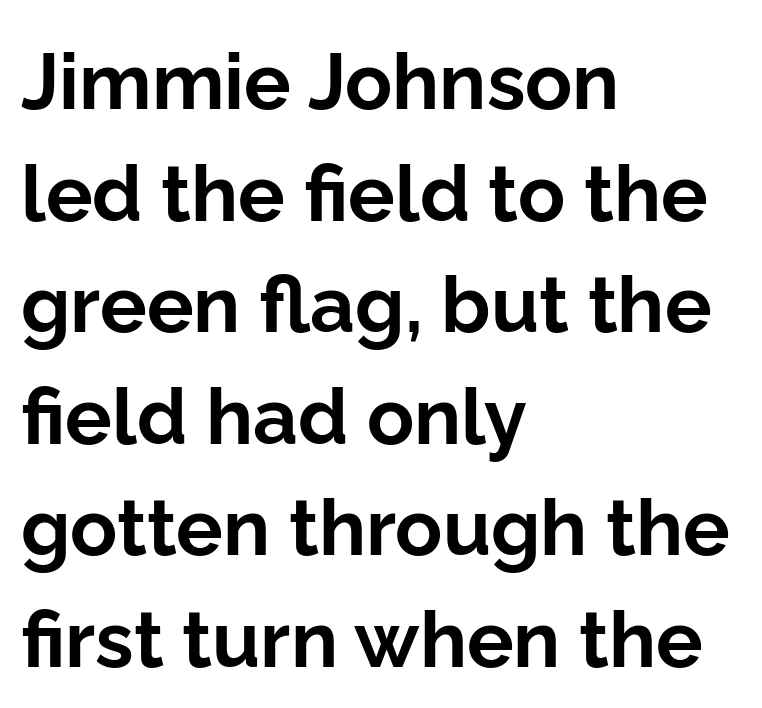
{"serif": "no", "italic": "no", "bold": "yes", "weight": "bold", "width": "normal", "stroke_contrast": "low", "x_height": "medium", "monospaced": "no", "underline": "no", "align": "left", "line_spacing": "normal", "line_spacing_ratio": 1.43, "letter_spacing": "normal", "letter_spacing_em": 0.0, "glyph_px": 78}
